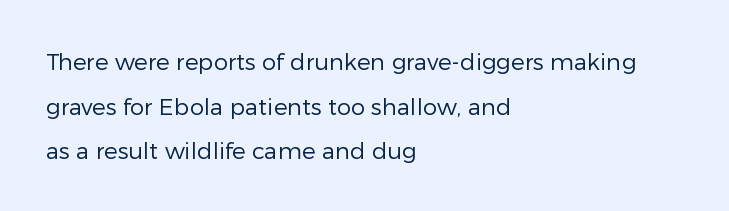
Q: Is the text bold? A: No.
Q: Is the text italic (slanted)? A: No, it is upright.
Q: Is the text underlined? A: No.
Q: How is the paragraph aligned? A: Left-aligned.
Q: Is the spacing between letters normal or unusually wide? A: Normal.
Q: Is the spacing between lines tight, normal or loose? A: Loose.
